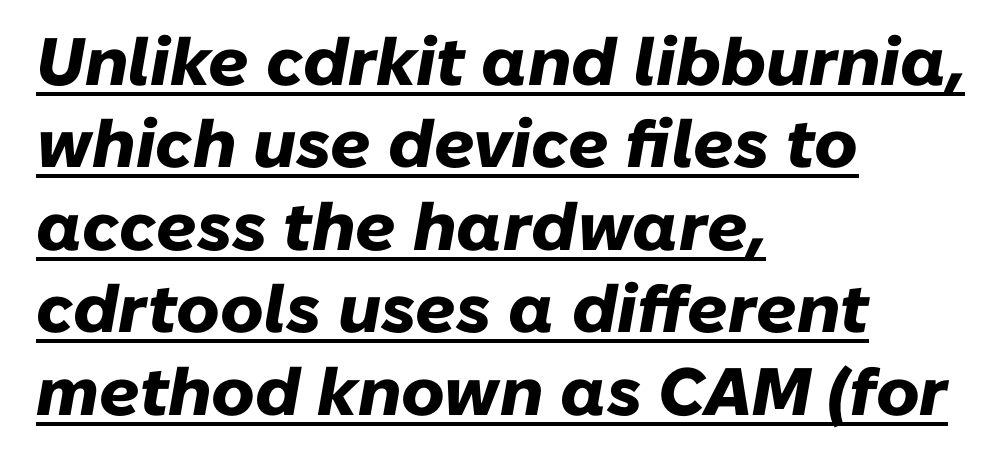
Q: Is the text bold? A: Yes.
Q: Is the text italic (slanted)? A: Yes, it leans right by about 10 degrees.
Q: Is the text underlined? A: Yes.
Q: How is the paragraph aligned? A: Left-aligned.
Q: Is the spacing between letters normal or unusually wide? A: Normal.
Q: Width (condensed, normal, or wide)? A: Normal.
Q: Stroke contrast? A: Low.
Q: x-height? A: Medium.
Q: Monospaced? A: No.
